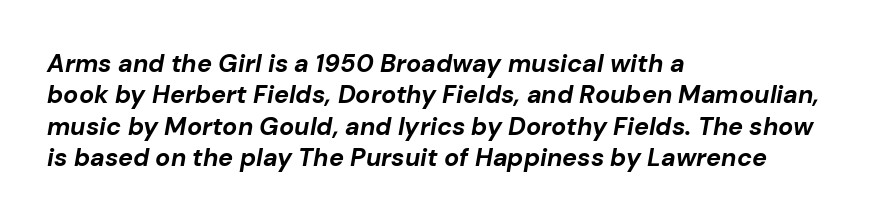
Q: Is the text bold? A: Yes.
Q: Is the text italic (slanted)? A: Yes, it leans right by about 10 degrees.
Q: Is the text underlined? A: No.
Q: How is the paragraph aligned? A: Left-aligned.
Q: Is the spacing between letters normal or unusually wide? A: Normal.
Q: Is the spacing between lines tight, normal or loose? A: Normal.
